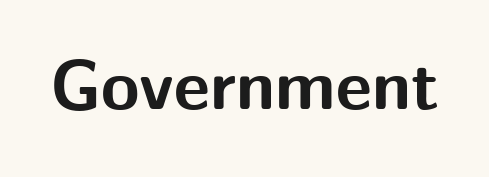
The image shows 70 px bold sans-serif type, upright; set normal letter spacing, not underlined; medium stroke contrast and a medium x-height.
